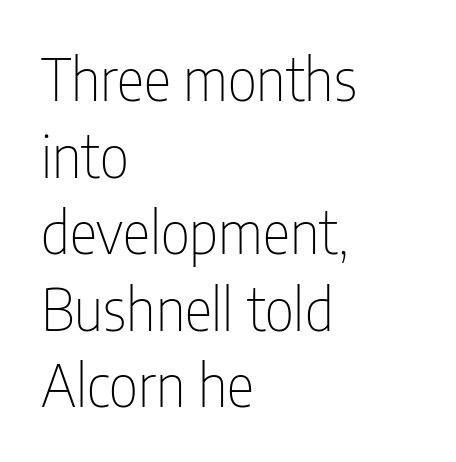
The image shows 58 px thin, condensed sans-serif type, upright; set left-aligned, normal line spacing (1.32x), normal letter spacing, not underlined; low stroke contrast and a medium x-height.
